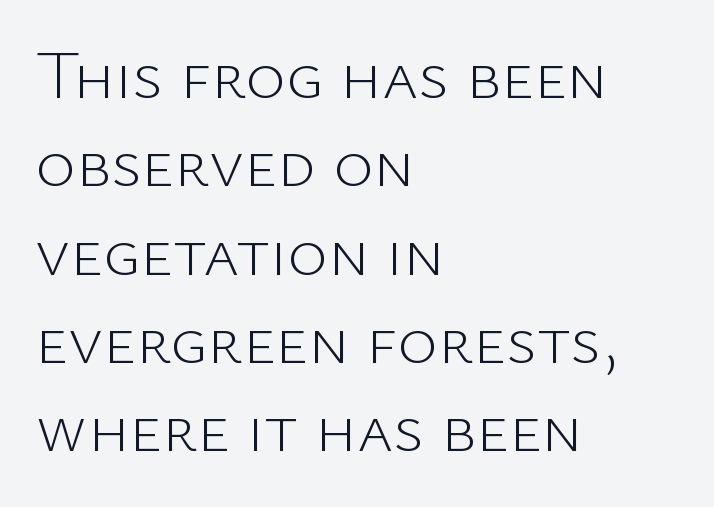
Q: Is the text bold? A: No.
Q: Is the text italic (slanted)? A: No, it is upright.
Q: Is the typeface a serif or a sans-serif typeface? A: Sans-serif.
Q: Is the text underlined? A: No.
Q: How is the paragraph aligned? A: Left-aligned.
Q: Is the spacing between letters normal or unusually wide? A: Normal.
Q: Is the spacing between lines tight, normal or loose? A: Normal.
Q: Width (condensed, normal, or wide)? A: Normal.
Q: Stroke contrast? A: Low.
Q: x-height? A: Medium.
Q: Monospaced? A: No.
